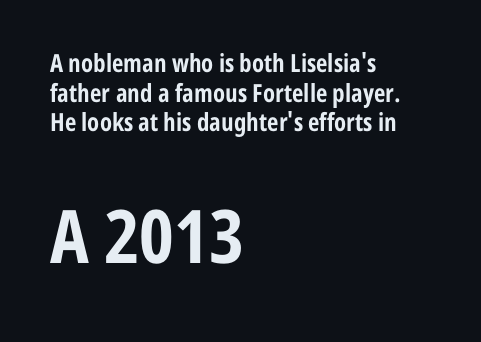
The image shows 74 px bold, condensed sans-serif type, upright; set left-aligned, line spacing 1.19x, normal letter spacing, not underlined; the second (bottom) block is 2.96x larger; low stroke contrast and a medium x-height.
